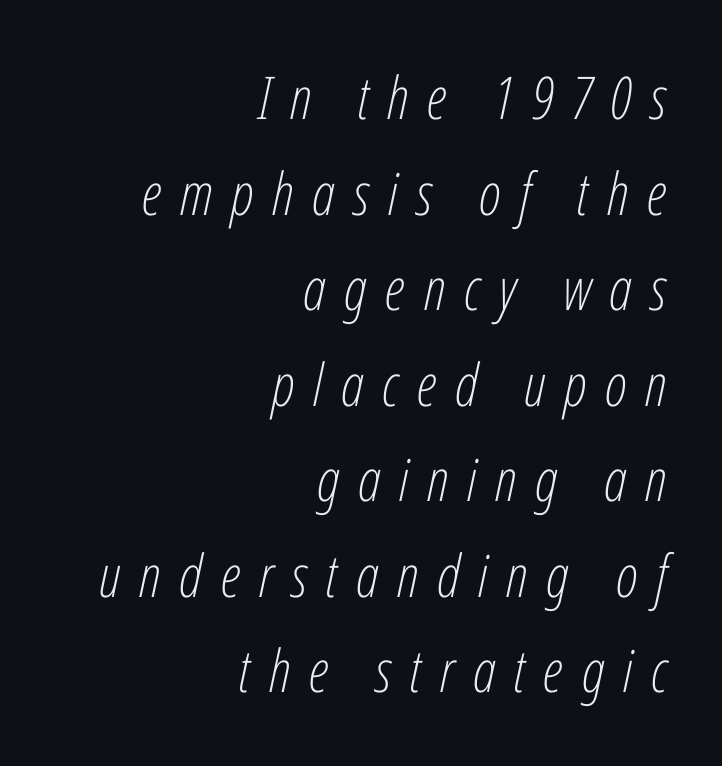
{"italic": "yes", "lean": "right", "slant_degrees": 12, "bold": "no", "weight": "light", "width": "condensed", "stroke_contrast": "low", "x_height": "medium", "monospaced": "no", "underline": "no", "align": "right", "line_spacing": "normal", "line_spacing_ratio": 1.62, "letter_spacing": "wide", "letter_spacing_em": 0.31, "glyph_px": 59}
